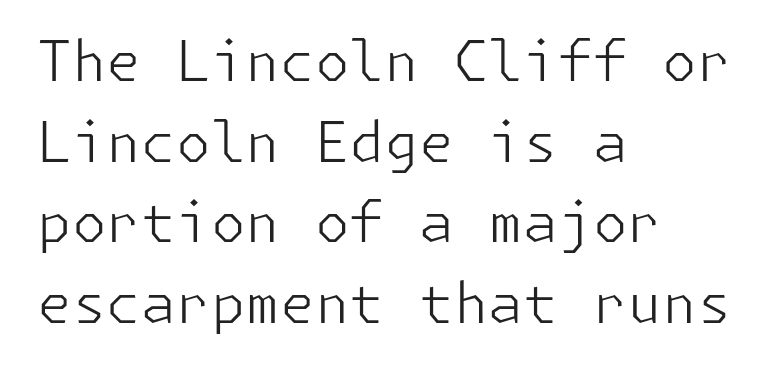
{"serif": "no", "italic": "no", "bold": "no", "weight": "light", "width": "normal", "stroke_contrast": "low", "x_height": "medium", "underline": "no", "align": "left", "line_spacing": "normal", "line_spacing_ratio": 1.44, "letter_spacing": "normal", "letter_spacing_em": 0.0, "glyph_px": 56}
